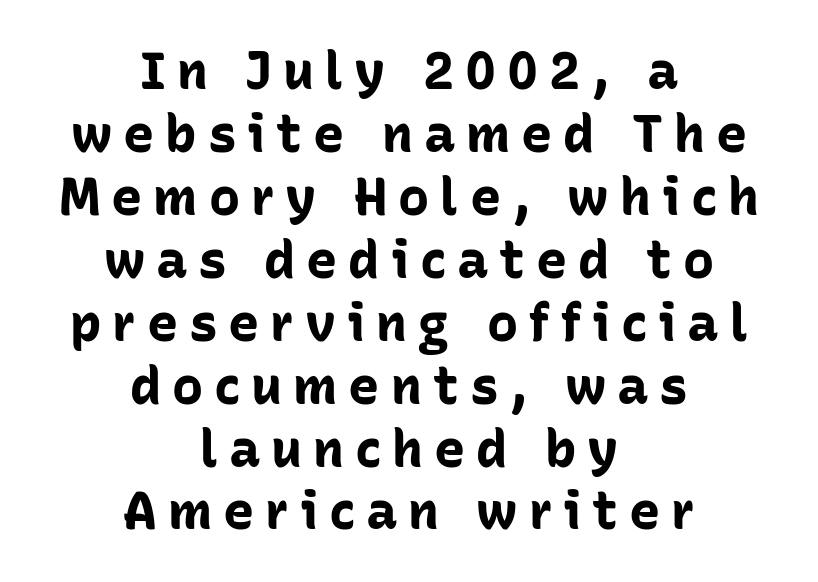
Q: Is the text bold? A: Yes.
Q: Is the text italic (slanted)? A: No, it is upright.
Q: Is the typeface a serif or a sans-serif typeface? A: Sans-serif.
Q: Is the text underlined? A: No.
Q: How is the paragraph aligned? A: Centered.
Q: Is the spacing between letters normal or unusually wide? A: Unusually wide.
Q: Width (condensed, normal, or wide)? A: Normal.
Q: Stroke contrast? A: Low.
Q: x-height? A: Medium.
Q: Monospaced? A: No.
